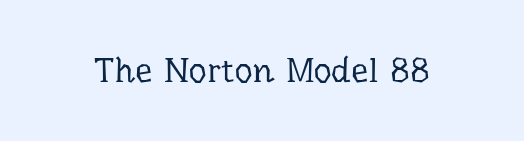
{"serif": "yes", "italic": "no", "bold": "no", "weight": "regular", "width": "normal", "stroke_contrast": "low", "x_height": "medium", "monospaced": "no", "underline": "no", "letter_spacing": "normal", "letter_spacing_em": 0.0, "glyph_px": 35}
